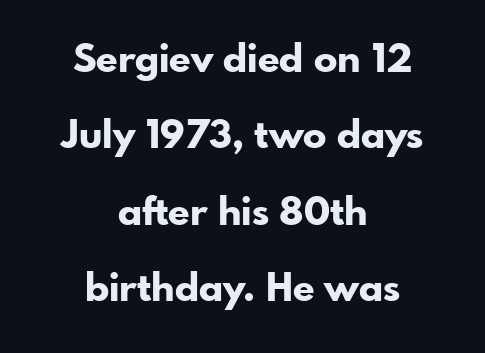
The rendering positions every line midway between the sides. The glyphs are unaccompanied by any horizontal stroke below them. The letters advance in unequal steps, a hallmark of proportional type. Does extra space separate the letters? No, they use regular spacing. Typesetter's note: full bold, strokes at maximum text heaviness. Stroke terminals: plain, sans-serif.
